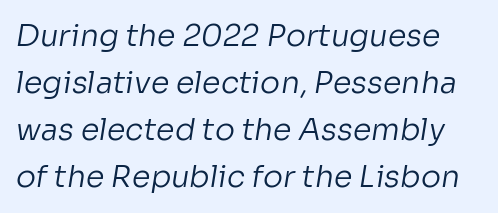
What's the leading like? Ordinary, nothing unusual. Rule under the text: the space is simply empty. Think standard paragraph weight, or any step lighter than that. These lines are composed in type without serifs.
